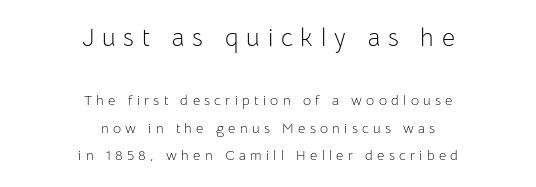
Q: Is the text bold? A: No.
Q: Is the text italic (slanted)? A: No, it is upright.
Q: Is the text underlined? A: No.
Q: How is the paragraph aligned? A: Centered.
Q: Is the spacing between letters normal or unusually wide? A: Unusually wide.
Q: Is the spacing between lines tight, normal or loose? A: Loose.
Q: Which block of text is set in a larger size, the first (top) or the second (bottom)? A: The first (top) one.
